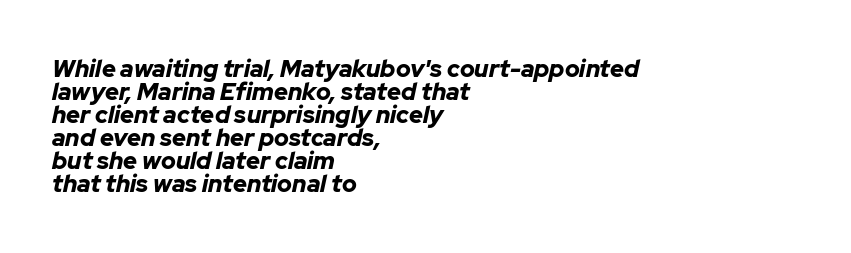
Q: Is the text bold? A: Yes.
Q: Is the text italic (slanted)? A: Yes, it leans right by about 12 degrees.
Q: Is the text underlined? A: No.
Q: How is the paragraph aligned? A: Left-aligned.
Q: Is the spacing between letters normal or unusually wide? A: Normal.
Q: Is the spacing between lines tight, normal or loose? A: Tight.
